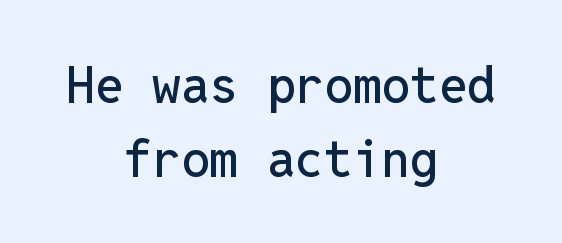
Q: Is the text italic (slanted)? A: No, it is upright.
Q: Is the typeface a serif or a sans-serif typeface? A: Sans-serif.
Q: Is the text underlined? A: No.
Q: How is the paragraph aligned? A: Centered.
Q: Is the spacing between letters normal or unusually wide? A: Normal.
Q: Is the spacing between lines tight, normal or loose? A: Normal.
Q: Width (condensed, normal, or wide)? A: Normal.
Q: Stroke contrast? A: Low.
Q: x-height? A: Medium.
Q: Monospaced? A: Yes.
